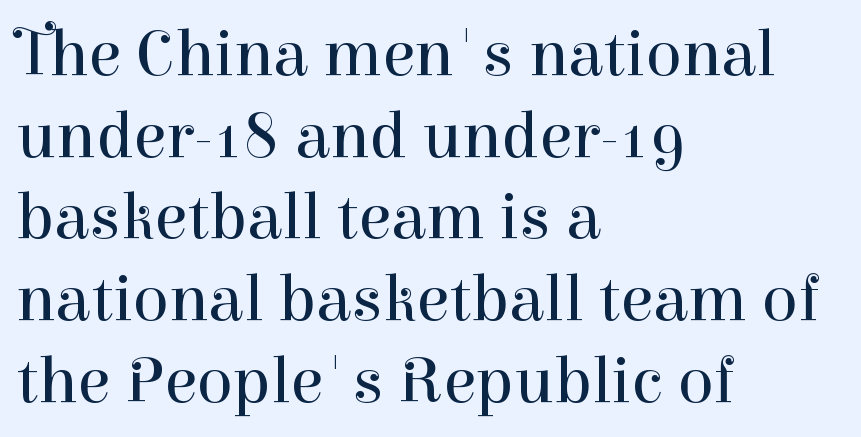
{"serif": "yes", "italic": "no", "bold": "no", "weight": "regular", "width": "normal", "stroke_contrast": "high", "x_height": "medium", "monospaced": "no", "underline": "no", "align": "left", "line_spacing_ratio": 1.22, "letter_spacing": "normal", "letter_spacing_em": 0.0, "glyph_px": 67}
